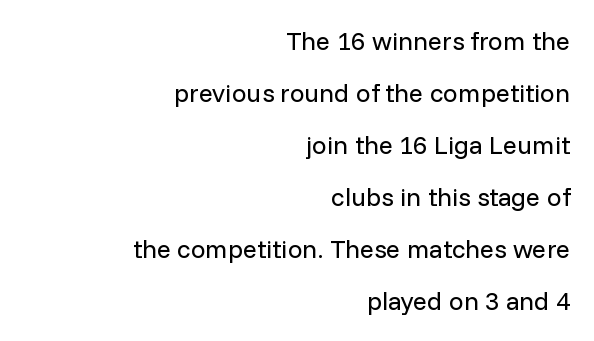
Q: Is the text bold? A: No.
Q: Is the text italic (slanted)? A: No, it is upright.
Q: Is the text underlined? A: No.
Q: How is the paragraph aligned? A: Right-aligned.
Q: Is the spacing between letters normal or unusually wide? A: Normal.
Q: Is the spacing between lines tight, normal or loose? A: Loose.
